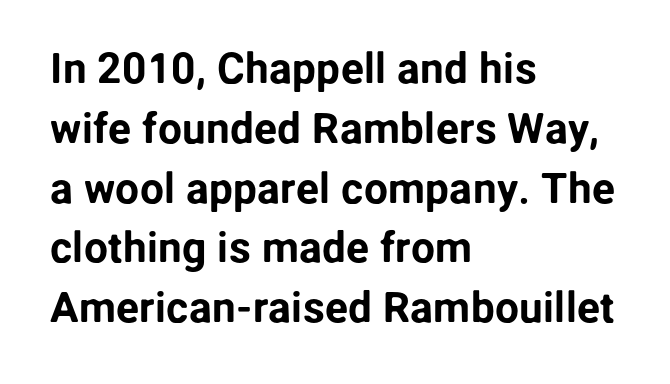
The face used here is rendered with its standard letterfit. The lines are quadded left. This block has exactly the height ordinary leading produces. Check the space under the baseline: it is left empty. A typesetter would mark this as roman, not italic.
